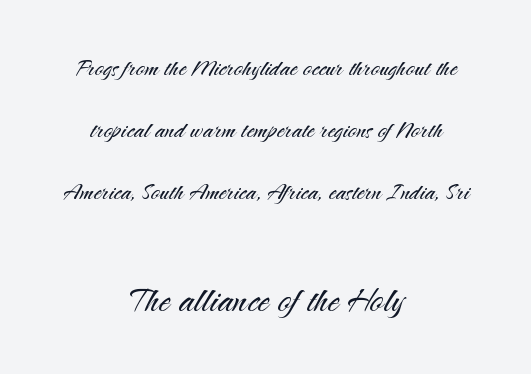
The image shows 45 px light sans-serif type; set centered, loose line spacing (2.07x), normal letter spacing, not underlined; the second (bottom) block is 1.5x larger; medium stroke contrast and a small x-height.
